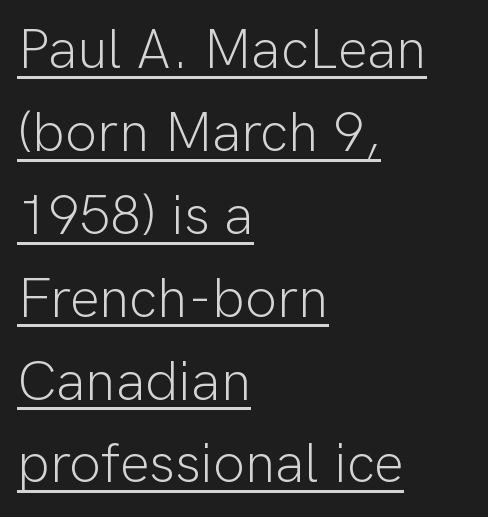
The image shows 56 px light sans-serif type, upright; set left-aligned, normal line spacing (1.48x), normal letter spacing, underlined; low stroke contrast and a medium x-height.
